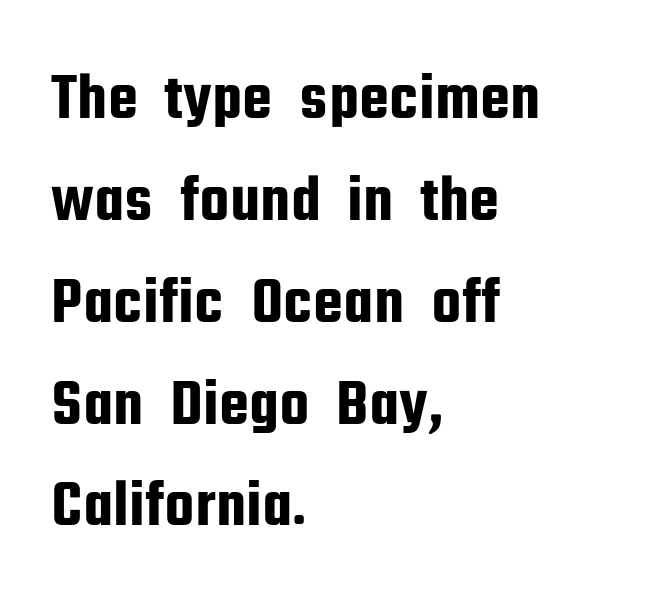
The image shows 67 px condensed sans-serif type, upright; set left-aligned, normal line spacing (1.52x), normal letter spacing, not underlined; low stroke contrast and a medium x-height.
